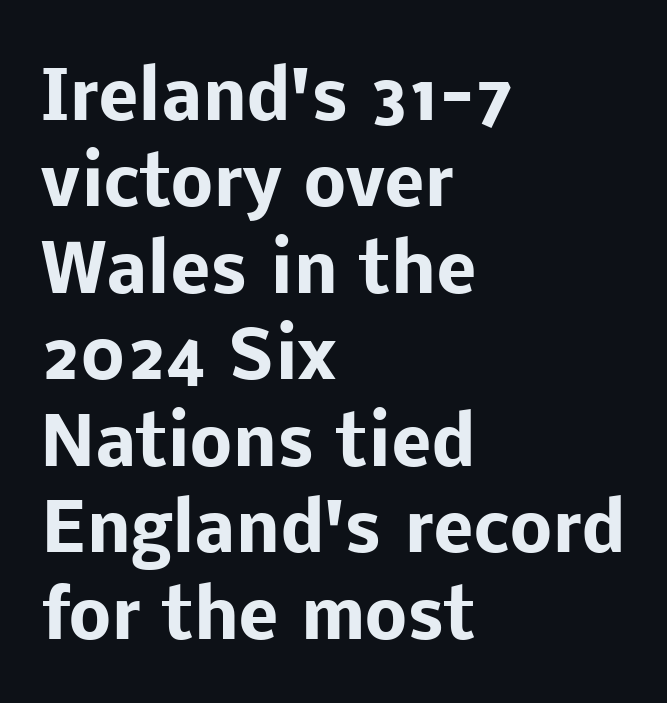
Honestly, the letter spacing is just normal — you wouldn't notice it. Notice how the stems are strictly vertical — no italics here. Plain, unruled lines of type. This block has exactly the height ordinary leading produces. Proportional: the letters do not fall into vertical columns.
